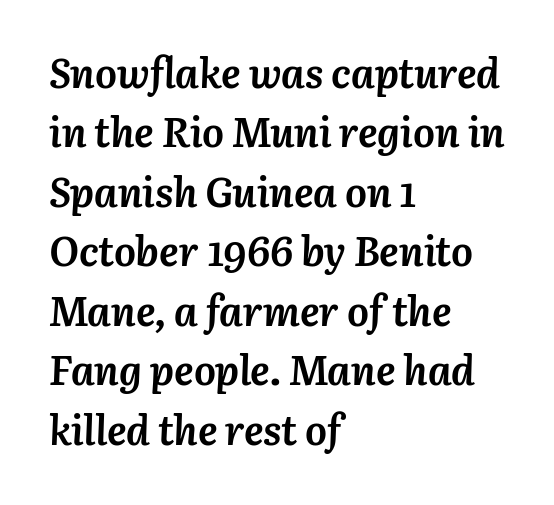
The image shows 41 px semibold type, italic (leaning right); set left-aligned, normal line spacing (1.45x), normal letter spacing, not underlined; medium stroke contrast and a medium x-height.
